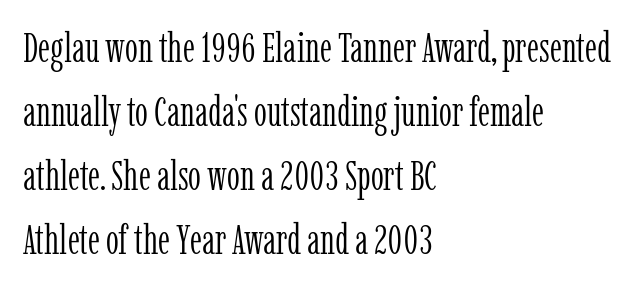
The image shows 41 px light, condensed serif type, upright; set left-aligned, normal line spacing (1.56x), normal letter spacing, not underlined; low stroke contrast and a medium x-height.
